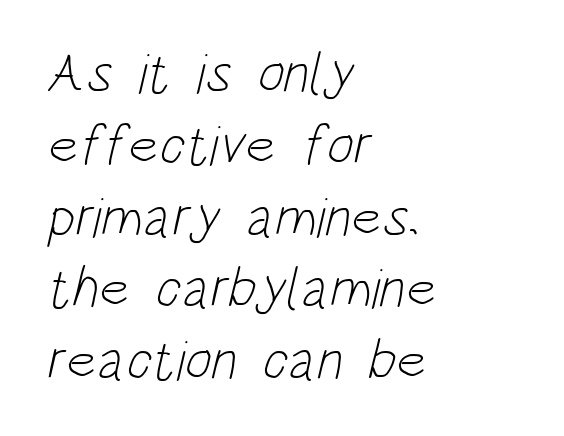
{"serif": "no", "bold": "no", "weight": "light", "width": "condensed", "stroke_contrast": "low", "x_height": "large", "monospaced": "no", "underline": "no", "align": "left", "line_spacing": "normal", "line_spacing_ratio": 1.26, "letter_spacing": "normal", "letter_spacing_em": 0.0, "glyph_px": 57}
